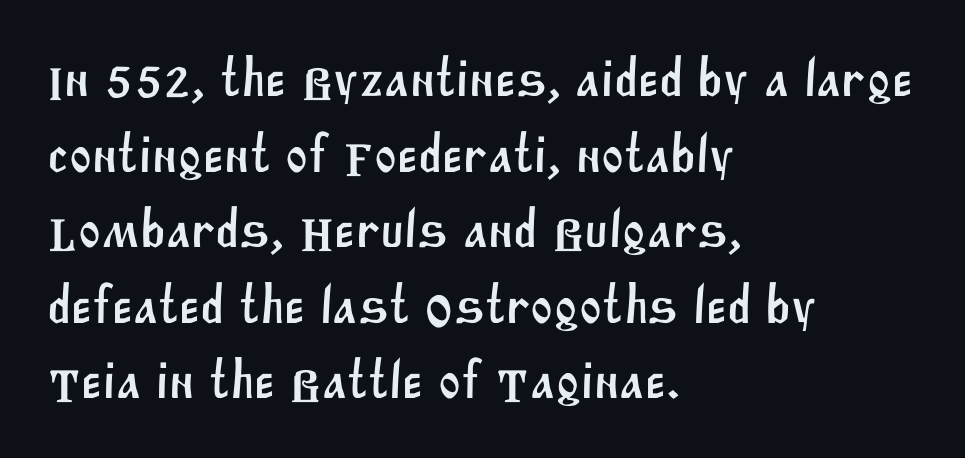
Q: Is the typeface a serif or a sans-serif typeface? A: Sans-serif.
Q: Is the text underlined? A: No.
Q: How is the paragraph aligned? A: Left-aligned.
Q: Is the spacing between letters normal or unusually wide? A: Normal.
Q: Is the spacing between lines tight, normal or loose? A: Normal.
Q: Width (condensed, normal, or wide)? A: Normal.
Q: Stroke contrast? A: Medium.
Q: x-height? A: Large.
Q: Monospaced? A: No.
